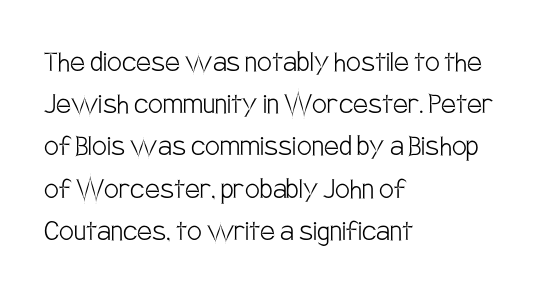
Underline: absent. Honestly, the row spacing looks completely unremarkable. Is the block centered? No — it sits flush against the left margin. On a weight scale, this lands at 450 or below.
